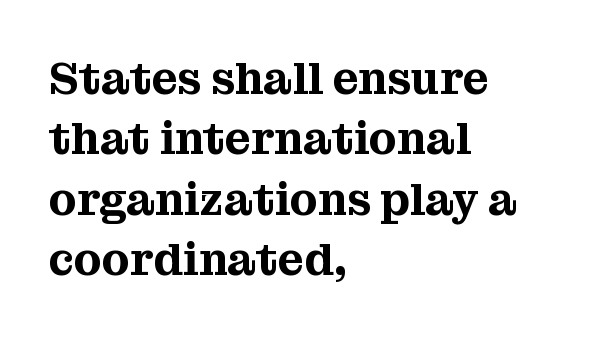
The designer went with a serif here, giving each stem small feet. Spacing verdict: proportional, widths tailored to each character. A typesetter would call this leading conventional body-copy spacing. Each line starts at the same left margin while the right side varies. The axis of the letterforms is exactly vertical. Underlining? Definitely not there.
